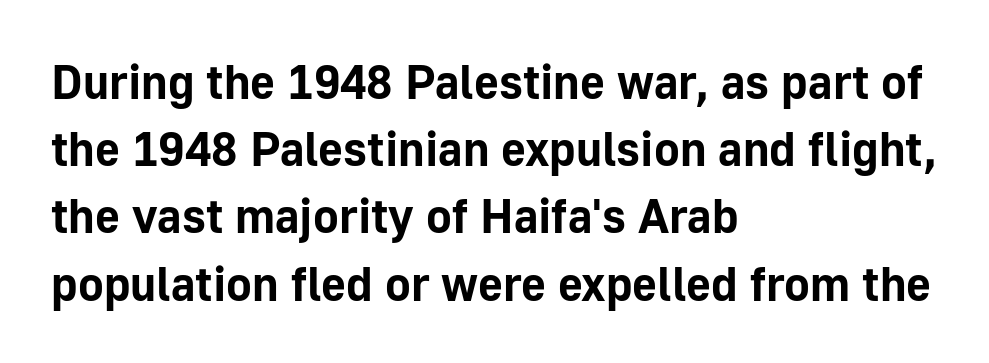
{"serif": "no", "italic": "no", "bold": "yes", "weight": "bold", "width": "normal", "stroke_contrast": "low", "x_height": "medium", "monospaced": "no", "underline": "no", "align": "left", "line_spacing": "normal", "line_spacing_ratio": 1.4, "letter_spacing": "normal", "letter_spacing_em": 0.0, "glyph_px": 48}
